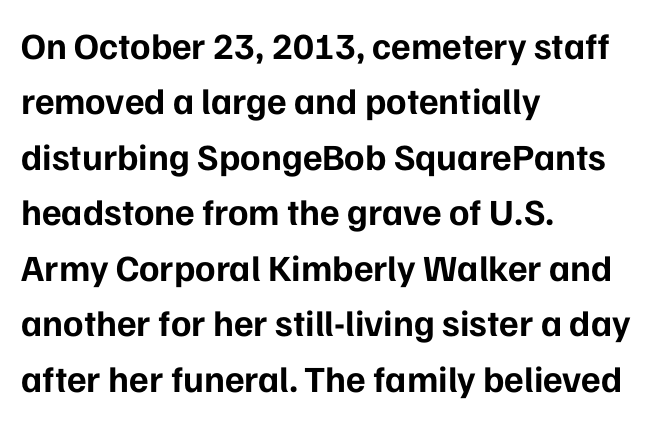
{"serif": "no", "italic": "no", "bold": "yes", "weight": "bold", "width": "normal", "stroke_contrast": "low", "x_height": "medium", "monospaced": "no", "underline": "no", "align": "left", "line_spacing": "normal", "line_spacing_ratio": 1.5, "letter_spacing": "normal", "letter_spacing_em": 0.0, "glyph_px": 37}
